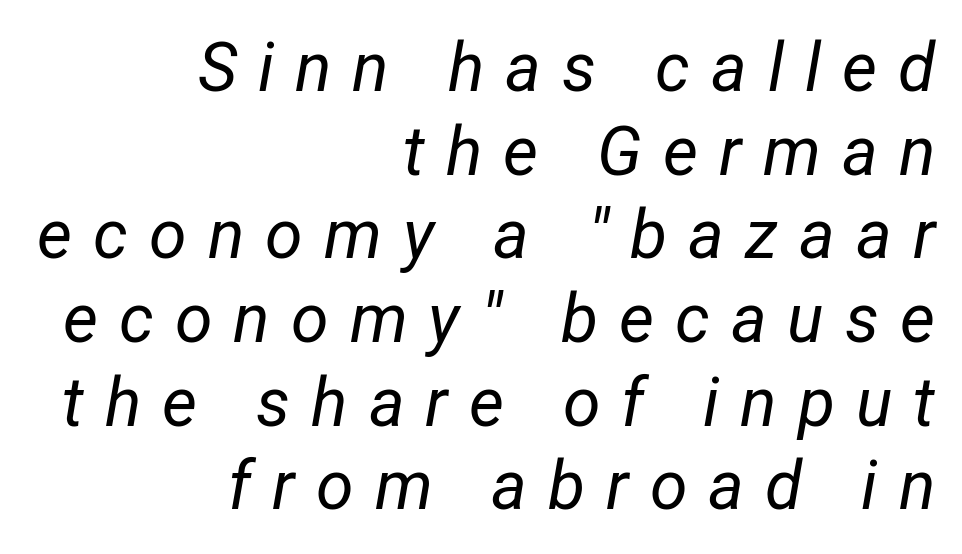
The image shows 68 px regular-weight, condensed type, italic (leaning right); set right-aligned, line spacing 1.23x, unusually wide letter spacing (+0.31 em), not underlined; low stroke contrast and a medium x-height.
